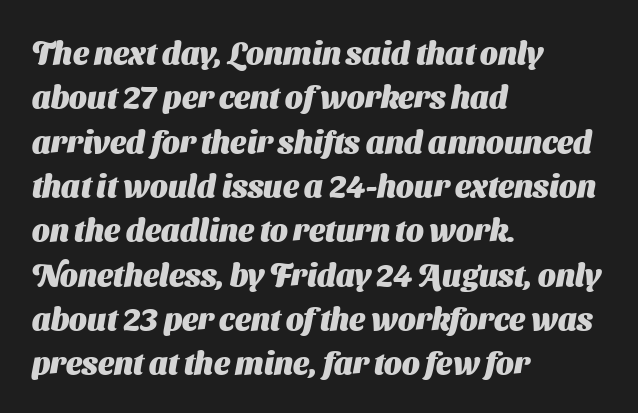
The image shows 31 px heavy sans-serif type; set left-aligned, normal line spacing (1.43x), normal letter spacing, not underlined; medium stroke contrast and a medium x-height.
